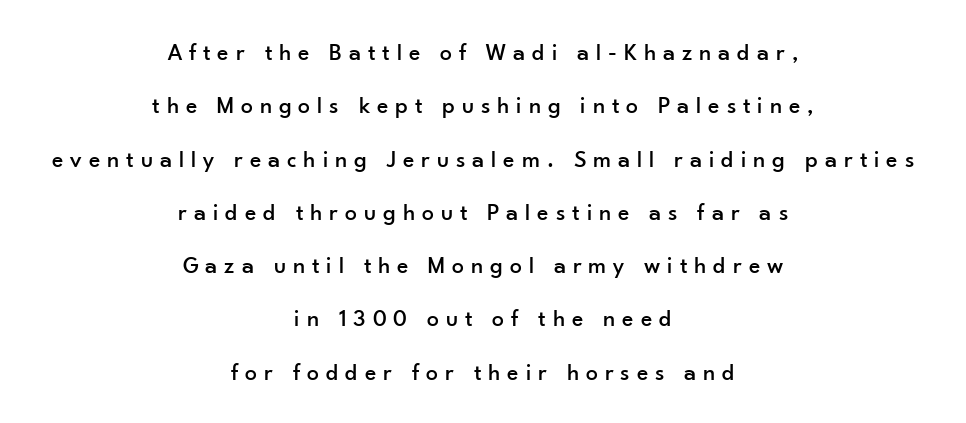
{"italic": "no", "underline": "no", "align": "center", "line_spacing": "loose", "line_spacing_ratio": 2.22, "letter_spacing": "wide", "letter_spacing_em": 0.29, "glyph_px": 24}
